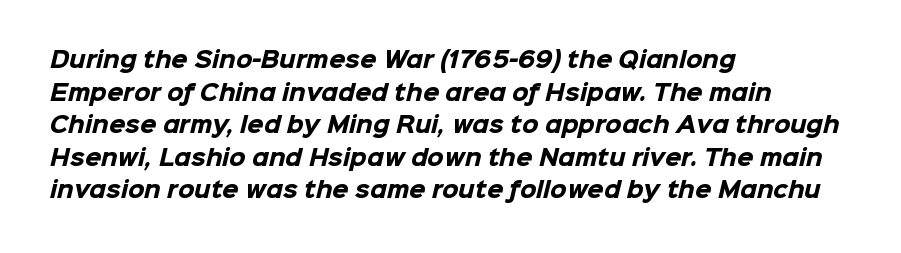
{"bold": "yes", "underline": "no", "align": "left", "line_spacing": "normal", "line_spacing_ratio": 1.55, "letter_spacing": "normal", "letter_spacing_em": 0.0, "glyph_px": 21}
